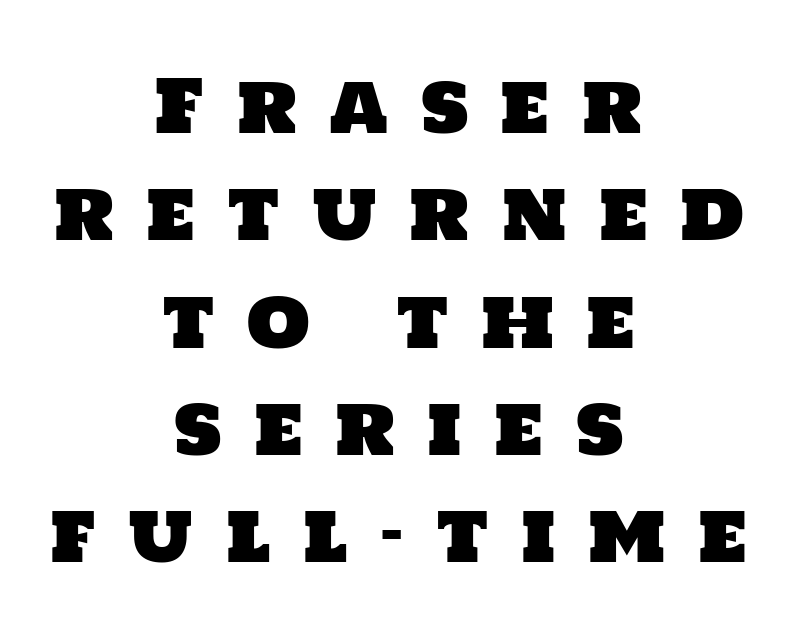
{"serif": "no", "width": "normal", "stroke_contrast": "low", "x_height": "large", "monospaced": "no", "underline": "no", "align": "center", "line_spacing": "normal", "line_spacing_ratio": 1.47, "letter_spacing": "wide", "letter_spacing_em": 0.44, "glyph_px": 73}
